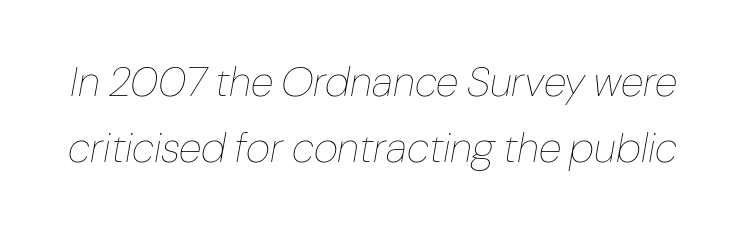
Q: Is the text bold? A: No.
Q: Is the text italic (slanted)? A: Yes, it leans right by about 10 degrees.
Q: Is the text underlined? A: No.
Q: Is the spacing between letters normal or unusually wide? A: Normal.
Q: Is the spacing between lines tight, normal or loose? A: Normal.
Q: Width (condensed, normal, or wide)? A: Normal.
Q: Stroke contrast? A: Low.
Q: x-height? A: Medium.
Q: Monospaced? A: No.
